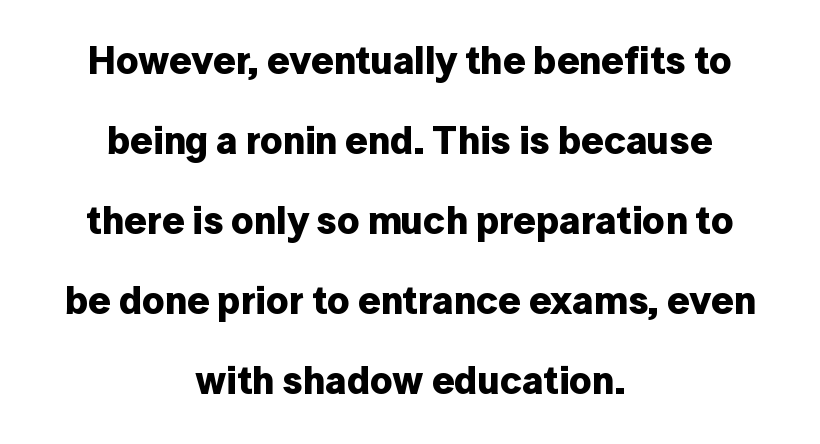
{"serif": "no", "italic": "no", "bold": "yes", "weight": "bold", "width": "normal", "stroke_contrast": "low", "x_height": "medium", "monospaced": "no", "underline": "no", "align": "center", "line_spacing": "loose", "line_spacing_ratio": 2.05, "letter_spacing": "normal", "letter_spacing_em": 0.0, "glyph_px": 39}
